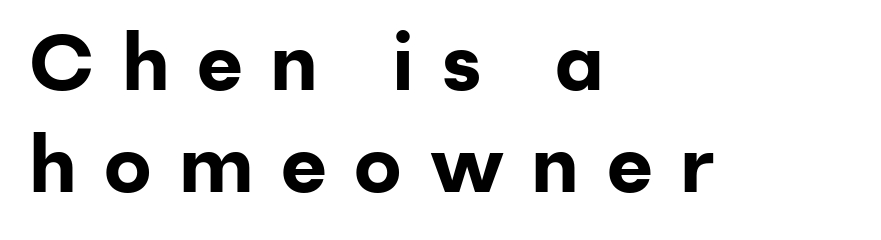
Heavy, bold letterforms. Classification — sans serif. Note the varied advance widths — an 'i' is clearly narrower than an 'm'. Short note: letters widely spaced. Glance below the letters and you will spot only blank space.
